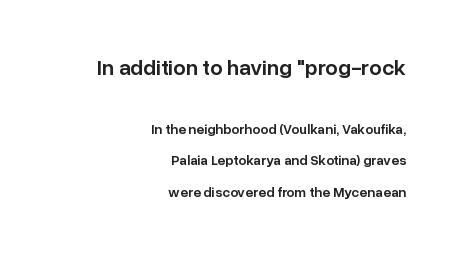
{"italic": "no", "bold": "semi", "underline": "no", "align": "right", "line_spacing": "loose", "line_spacing_ratio": 2.27, "letter_spacing": "normal", "letter_spacing_em": 0.0, "larger_block": "first", "size_ratio": 1.57, "glyph_px": 22}
